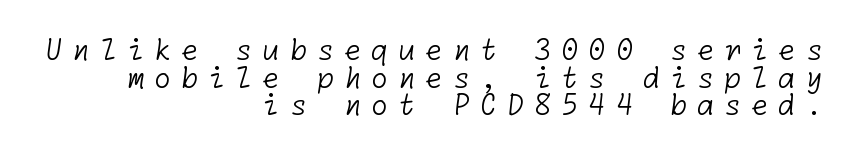
The string is rendered with underlining switched off. Does the type have serifs? No, each stem ends abruptly. Stroke mass is kept to a normal reading level or below. The line texture is sparse and dotted thanks to wide tracking. Honestly, the rows look squashed on top of each other.
